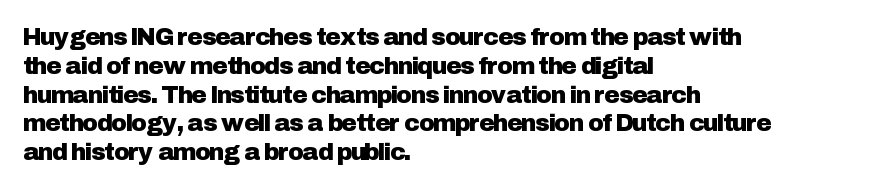
In CSS terms this would be text-align: left. The letters stand upright; this is a roman face. Underlining? Definitely not there. These lines keep a tight, regular rhythm from letter to letter.
